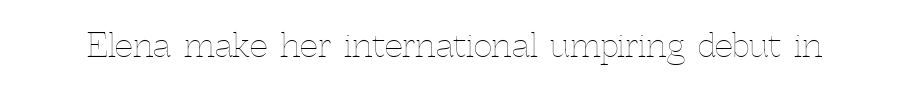
Q: Is the text bold? A: No.
Q: Is the text italic (slanted)? A: No, it is upright.
Q: Is the text underlined? A: No.
Q: Is the spacing between letters normal or unusually wide? A: Normal.
Q: Width (condensed, normal, or wide)? A: Normal.
Q: x-height? A: Medium.
Q: Monospaced? A: No.
